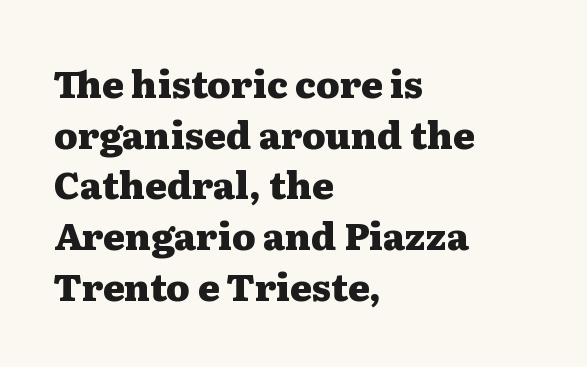
The image shows 37 px heavy, wide serif type, upright; set left-aligned, normal line spacing (1.37x), normal letter spacing, not underlined; medium stroke contrast and a medium x-height.
